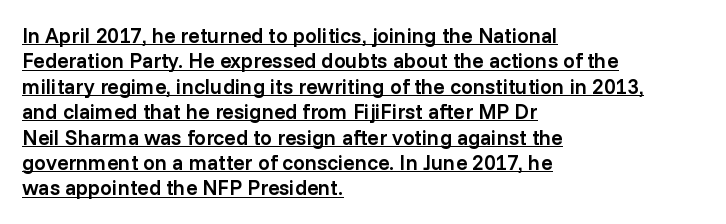
This sample uses an upright cut, with every glyph sitting square on the baseline. Tracking here is standard; glyphs follow each other at the usual distance. The rag falls on the right side of this text block. Set as a demibold, roughly 600 on the weight scale. Emphasis is given by a line drawn under the lettering.
